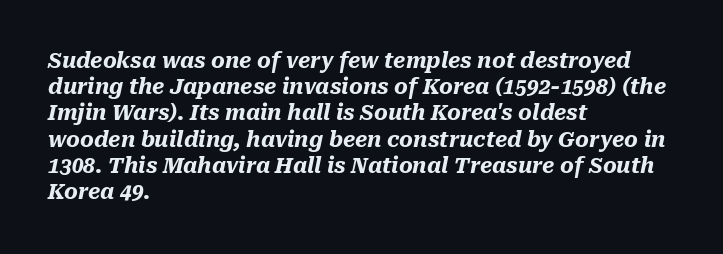
The image shows 21 px bold type, italic (leaning right); set left-aligned, normal line spacing (1.25x), normal letter spacing, not underlined.
